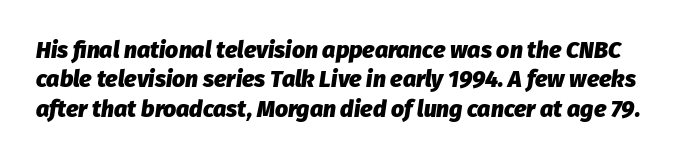
Q: Is the text bold? A: Yes.
Q: Is the text italic (slanted)? A: Yes, it leans right by about 8 degrees.
Q: Is the text underlined? A: No.
Q: Is the spacing between letters normal or unusually wide? A: Normal.
Q: Is the spacing between lines tight, normal or loose? A: Normal.
